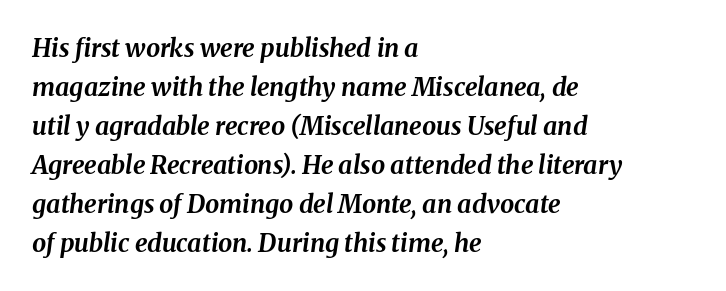
The image shows 25 px bold type, italic (leaning right); set left-aligned, normal line spacing (1.56x), normal letter spacing, not underlined.
